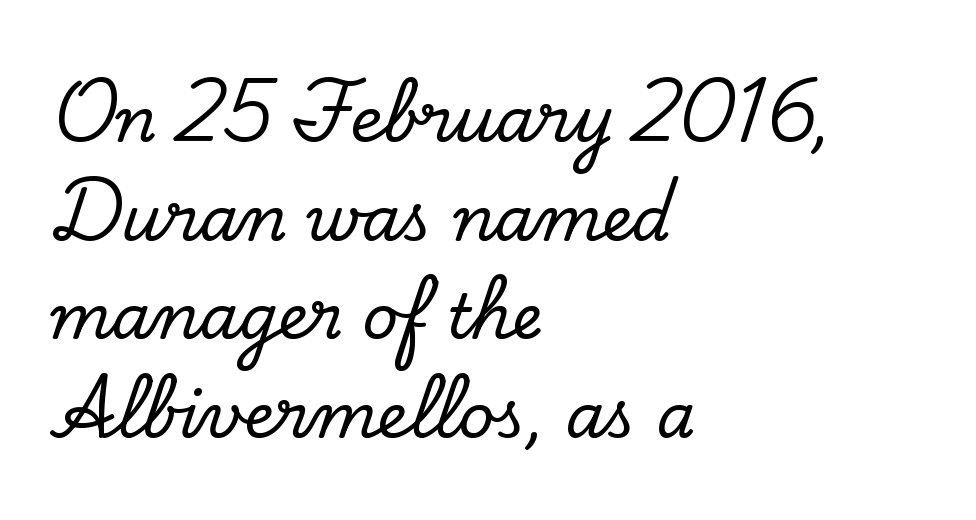
The image shows 62 px serif type; set left-aligned, normal line spacing (1.59x), normal letter spacing, not underlined; low stroke contrast and a small x-height.
